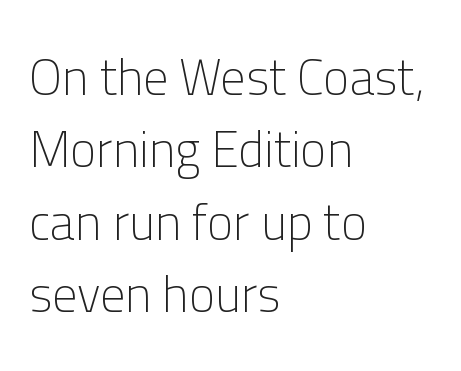
{"serif": "no", "italic": "no", "bold": "no", "weight": "light", "width": "normal", "stroke_contrast": "low", "x_height": "medium", "monospaced": "no", "underline": "no", "align": "left", "line_spacing": "normal", "line_spacing_ratio": 1.45, "letter_spacing": "normal", "letter_spacing_em": 0.0, "glyph_px": 50}
